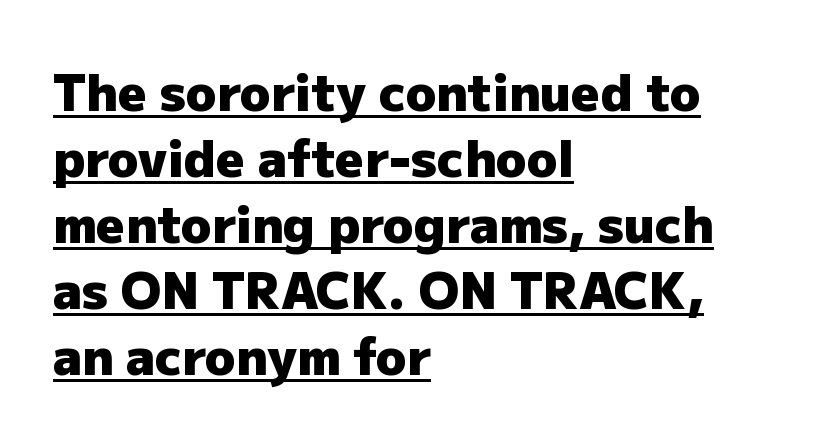
Q: Is the text bold? A: Yes.
Q: Is the text italic (slanted)? A: No, it is upright.
Q: Is the typeface a serif or a sans-serif typeface? A: Sans-serif.
Q: Is the text underlined? A: Yes.
Q: How is the paragraph aligned? A: Left-aligned.
Q: Is the spacing between letters normal or unusually wide? A: Normal.
Q: Is the spacing between lines tight, normal or loose? A: Normal.
Q: Width (condensed, normal, or wide)? A: Normal.
Q: Stroke contrast? A: Low.
Q: x-height? A: Medium.
Q: Monospaced? A: No.
